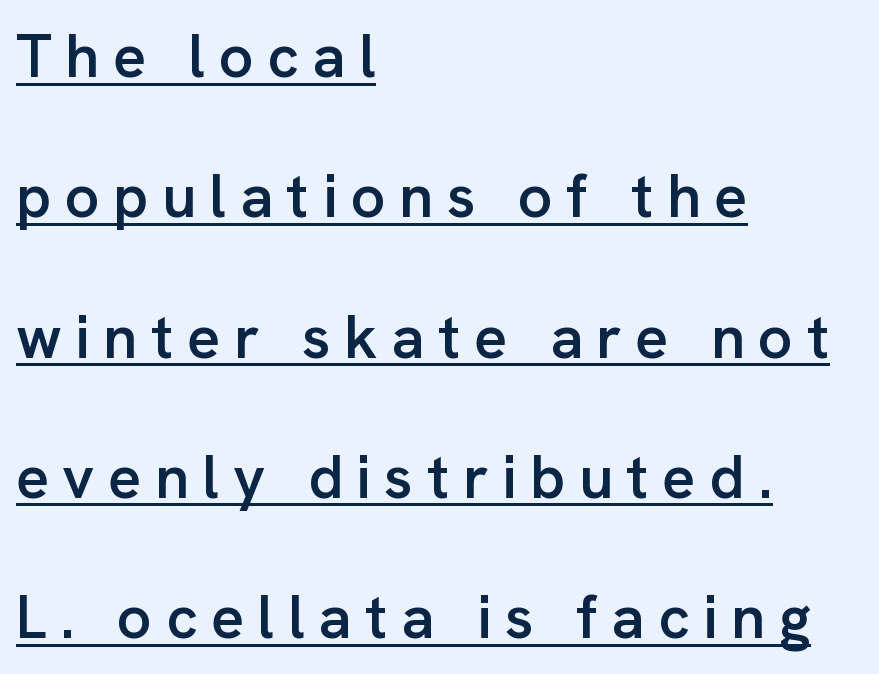
Leading: increased. Students, note that the glyphs here are deliberately spaced far apart. Posture: upright roman. Observe the absence of serifs on each vertical stroke in this sample. Think of a printed novel: that variable character pitch is what you see here.
